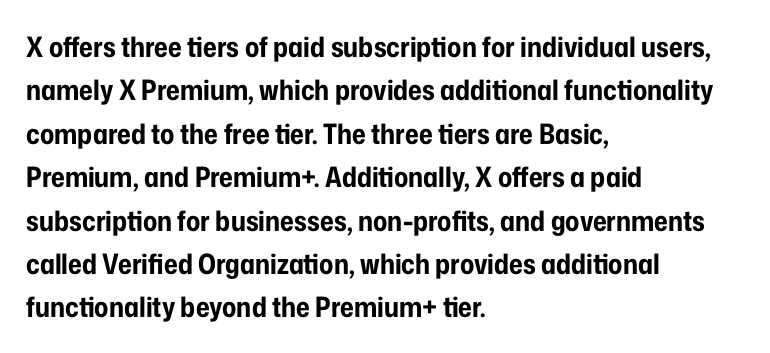
The image shows 28 px bold, condensed sans-serif type, upright; set left-aligned, normal line spacing (1.55x), normal letter spacing, not underlined; low stroke contrast and a medium x-height.
